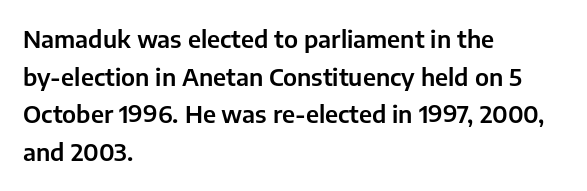
Students, observe: this is what conventionally led text looks like. When letters stand straight like this, we call the style roman or upright. Horizontally, the lines are justified to the leading edge only. The type is set solid horizontally, with unmodified tracking. The baseline area is clear.
